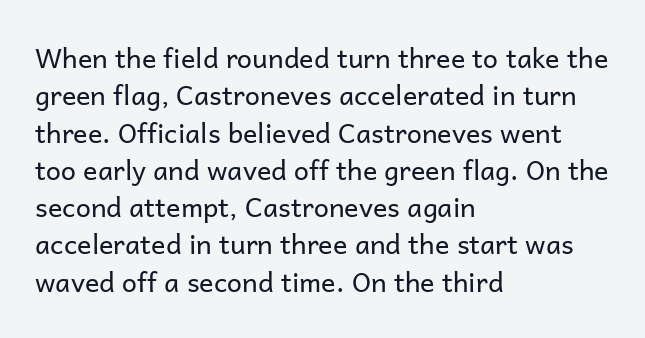
Q: Is the text bold? A: No.
Q: Is the text italic (slanted)? A: No, it is upright.
Q: Is the text underlined? A: No.
Q: How is the paragraph aligned? A: Left-aligned.
Q: Is the spacing between letters normal or unusually wide? A: Normal.
Q: Is the spacing between lines tight, normal or loose? A: Normal.
